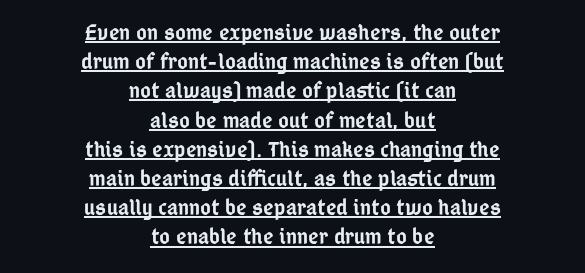
Q: Is the text bold? A: Semi-bold.
Q: Is the text italic (slanted)? A: No, it is upright.
Q: Is the text underlined? A: Yes.
Q: How is the paragraph aligned? A: Centered.
Q: Is the spacing between letters normal or unusually wide? A: Normal.
Q: Is the spacing between lines tight, normal or loose? A: Normal.
